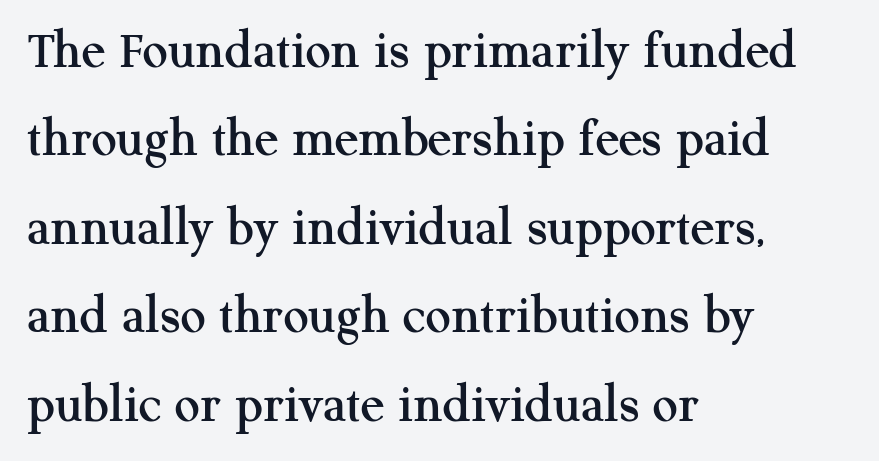
The image shows 56 px serif type, upright; set left-aligned, normal line spacing (1.58x), normal letter spacing, not underlined; medium stroke contrast and a medium x-height.
